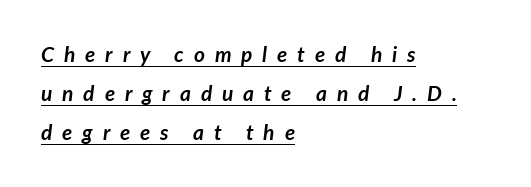
The image shows 21 px bold type, italic (leaning right); set left-aligned, line spacing 1.86x, unusually wide letter spacing (+0.47 em), underlined.
